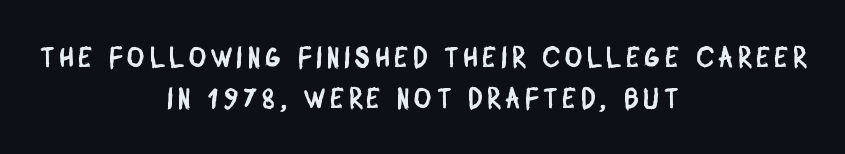
The image shows 29 px condensed sans-serif type; set centered, normal line spacing (1.43x), not underlined; low stroke contrast and a large x-height.
